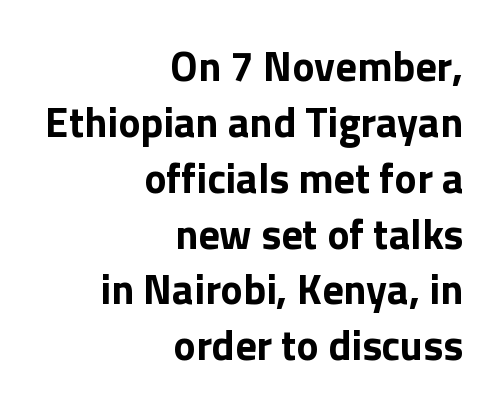
The image shows 42 px sans-serif type, upright; set right-aligned, normal line spacing (1.33x), normal letter spacing, not underlined; low stroke contrast and a medium x-height.
